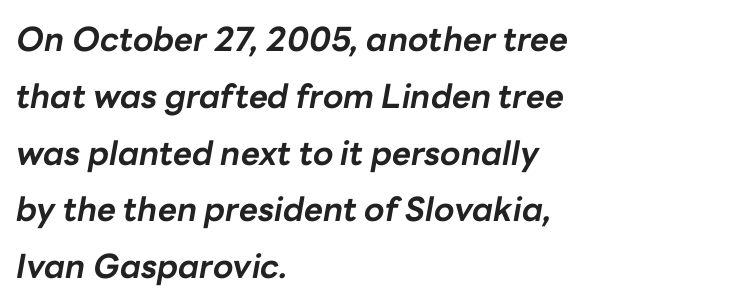
Q: Is the text bold? A: Yes.
Q: Is the text italic (slanted)? A: Yes, it leans right by about 10 degrees.
Q: Is the text underlined? A: No.
Q: How is the paragraph aligned? A: Left-aligned.
Q: Is the spacing between letters normal or unusually wide? A: Normal.
Q: Width (condensed, normal, or wide)? A: Normal.
Q: Stroke contrast? A: Low.
Q: x-height? A: Medium.
Q: Monospaced? A: No.
